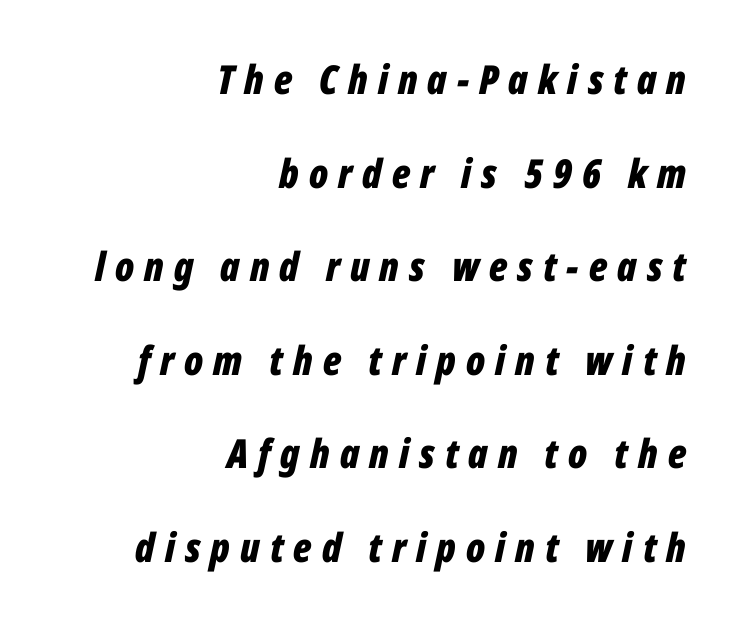
Q: Is the text bold? A: Yes.
Q: Is the text italic (slanted)? A: Yes, it leans right by about 12 degrees.
Q: Is the text underlined? A: No.
Q: How is the paragraph aligned? A: Right-aligned.
Q: Is the spacing between letters normal or unusually wide? A: Unusually wide.
Q: Is the spacing between lines tight, normal or loose? A: Loose.
Q: Width (condensed, normal, or wide)? A: Condensed.
Q: Stroke contrast? A: Low.
Q: x-height? A: Medium.
Q: Monospaced? A: No.
